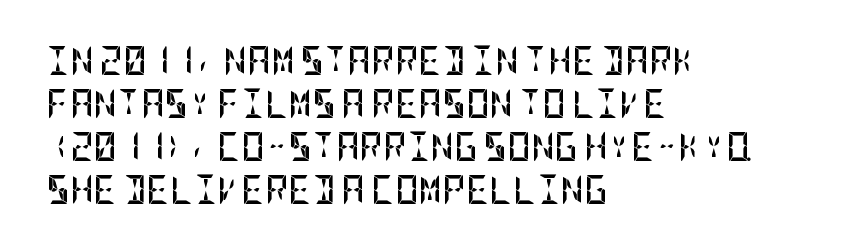
In terms of leading, this rendering sits right in the middle. The type family on display is of the sans-serif kind. A typesetter would mark this as roman, not italic. Its strokes are broad and dark, the hallmark of bold type.
